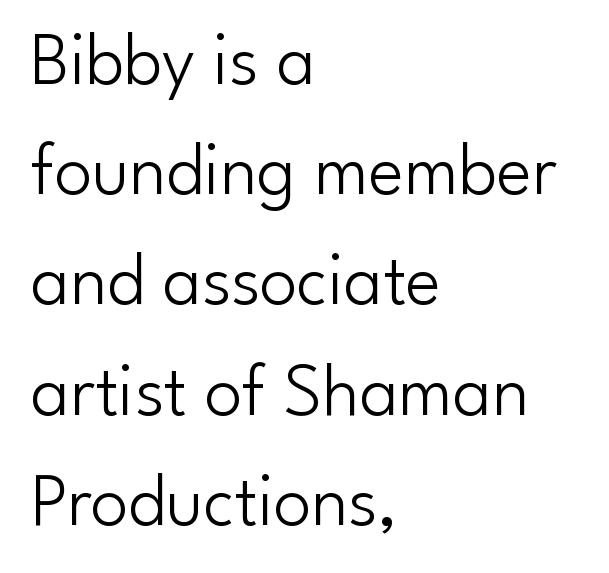
Q: Is the text bold? A: No.
Q: Is the text italic (slanted)? A: No, it is upright.
Q: Is the typeface a serif or a sans-serif typeface? A: Sans-serif.
Q: Is the text underlined? A: No.
Q: How is the paragraph aligned? A: Left-aligned.
Q: Is the spacing between letters normal or unusually wide? A: Normal.
Q: Is the spacing between lines tight, normal or loose? A: Normal.
Q: Width (condensed, normal, or wide)? A: Normal.
Q: Stroke contrast? A: Low.
Q: x-height? A: Small.
Q: Monospaced? A: No.
